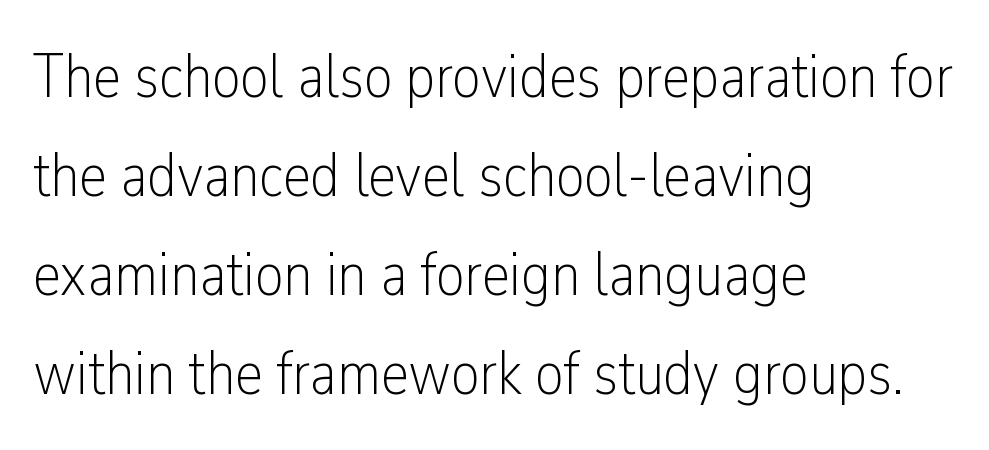
{"serif": "no", "italic": "no", "bold": "no", "weight": "light", "width": "condensed", "stroke_contrast": "low", "x_height": "medium", "monospaced": "no", "underline": "no", "align": "left", "line_spacing": "normal", "line_spacing_ratio": 1.57, "letter_spacing": "normal", "letter_spacing_em": 0.0, "glyph_px": 63}
